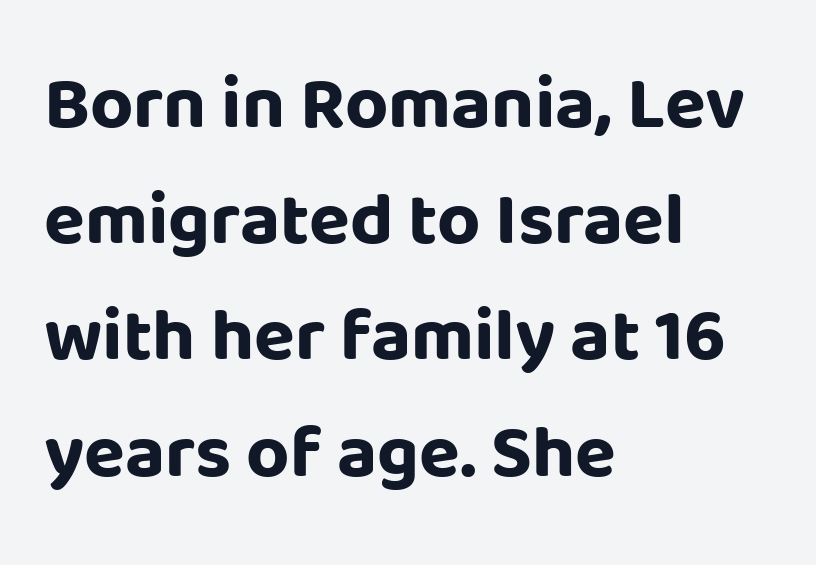
Q: Is the text bold? A: Yes.
Q: Is the text italic (slanted)? A: No, it is upright.
Q: Is the typeface a serif or a sans-serif typeface? A: Sans-serif.
Q: Is the text underlined? A: No.
Q: How is the paragraph aligned? A: Left-aligned.
Q: Is the spacing between letters normal or unusually wide? A: Normal.
Q: Is the spacing between lines tight, normal or loose? A: Normal.
Q: Width (condensed, normal, or wide)? A: Normal.
Q: Stroke contrast? A: Low.
Q: x-height? A: Large.
Q: Monospaced? A: No.
